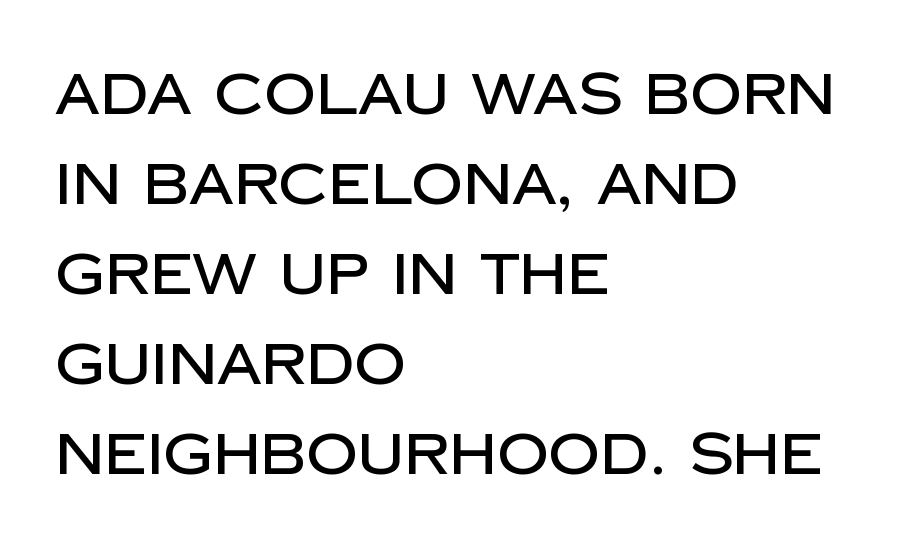
{"serif": "no", "italic": "no", "width": "normal", "stroke_contrast": "low", "x_height": "large", "monospaced": "no", "underline": "no", "align": "left", "line_spacing": "normal", "line_spacing_ratio": 1.58, "letter_spacing": "normal", "letter_spacing_em": 0.0, "glyph_px": 57}
